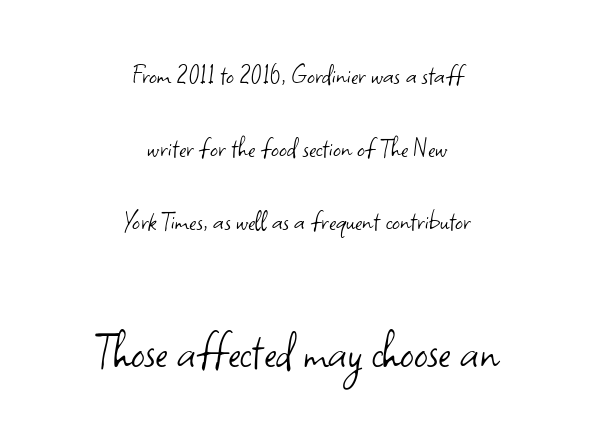
{"serif": "no", "bold": "no", "weight": "light", "width": "normal", "stroke_contrast": "low", "x_height": "small", "monospaced": "no", "underline": "no", "align": "center", "line_spacing": "loose", "line_spacing_ratio": 2.35, "letter_spacing": "normal", "letter_spacing_em": 0.0, "larger_block": "second", "size_ratio": 1.74, "glyph_px": 54}
